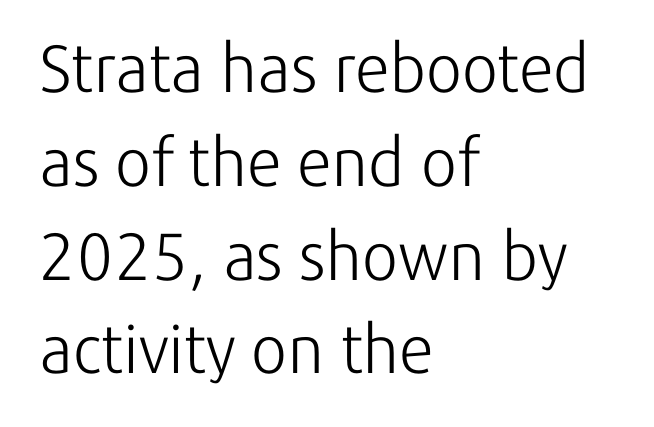
Q: Is the text bold? A: No.
Q: Is the text italic (slanted)? A: No, it is upright.
Q: Is the typeface a serif or a sans-serif typeface? A: Sans-serif.
Q: Is the text underlined? A: No.
Q: How is the paragraph aligned? A: Left-aligned.
Q: Is the spacing between letters normal or unusually wide? A: Normal.
Q: Is the spacing between lines tight, normal or loose? A: Normal.
Q: Width (condensed, normal, or wide)? A: Normal.
Q: Stroke contrast? A: Low.
Q: x-height? A: Medium.
Q: Monospaced? A: No.
